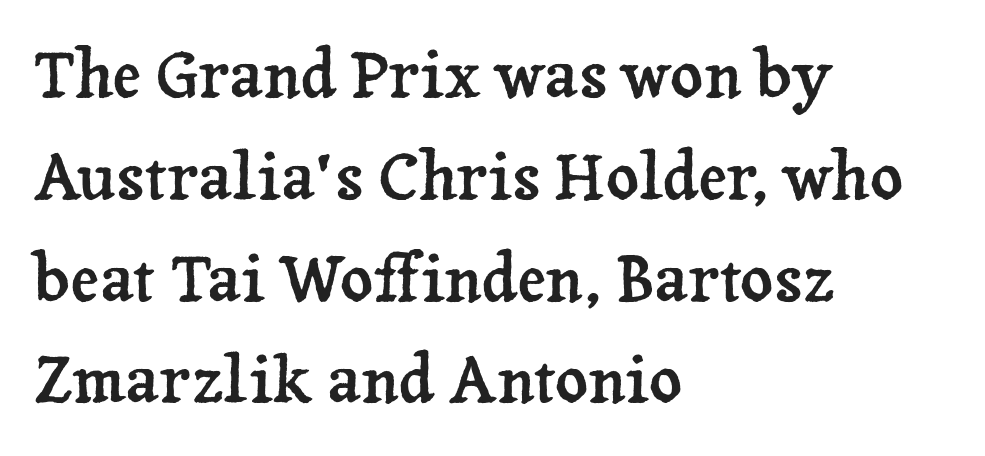
{"serif": "yes", "italic": "no", "width": "normal", "stroke_contrast": "low", "x_height": "medium", "monospaced": "no", "underline": "no", "align": "left", "line_spacing": "normal", "line_spacing_ratio": 1.59, "letter_spacing": "normal", "letter_spacing_em": 0.0, "glyph_px": 64}
